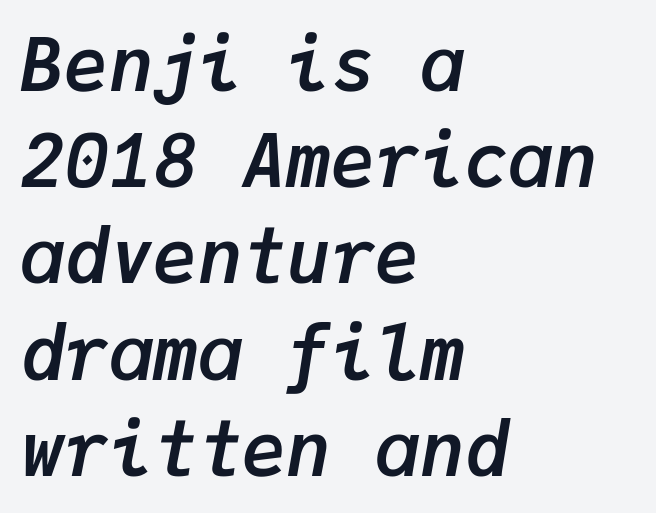
The letters are slanted; this is an italic face. The face used here is monospaced, like something from a code editor. Every row of glyphs begins at an identical x-position on the left. What weight is shown? A full bold with thick strokes. A clean baseline with only descenders dipping below it. The rendering keeps characters at their native spacing.
